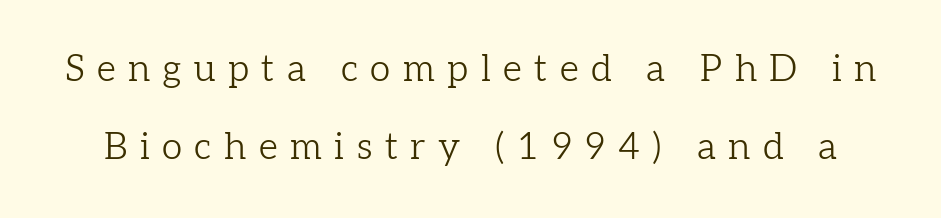
Q: Is the text bold? A: No.
Q: Is the text italic (slanted)? A: No, it is upright.
Q: Is the typeface a serif or a sans-serif typeface? A: Serif.
Q: Is the text underlined? A: No.
Q: Is the spacing between letters normal or unusually wide? A: Unusually wide.
Q: Is the spacing between lines tight, normal or loose? A: Loose.
Q: Width (condensed, normal, or wide)? A: Normal.
Q: Stroke contrast? A: Low.
Q: x-height? A: Medium.
Q: Monospaced? A: No.
